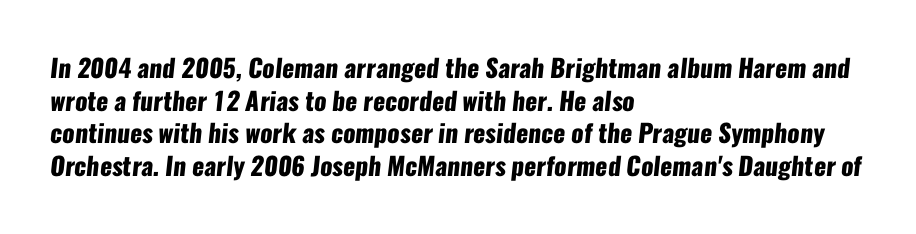
Letter spacing: default. The font is running at its bold setting. The rows are spaced the way most documents space them. Only glyphs here, with clear space below each row.
